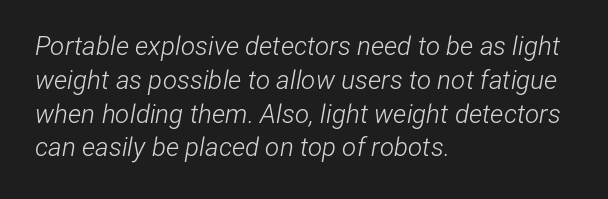
Which margin do the lines hug? The left one — the right edge is uneven. The typesetting does not lean heavy: it is not bold. Unmarked baselines from the first word to the last. The gaps between neighbouring characters are ordinary and unremarkable. Regarding leading, the lines here are spaced in the standard way.
